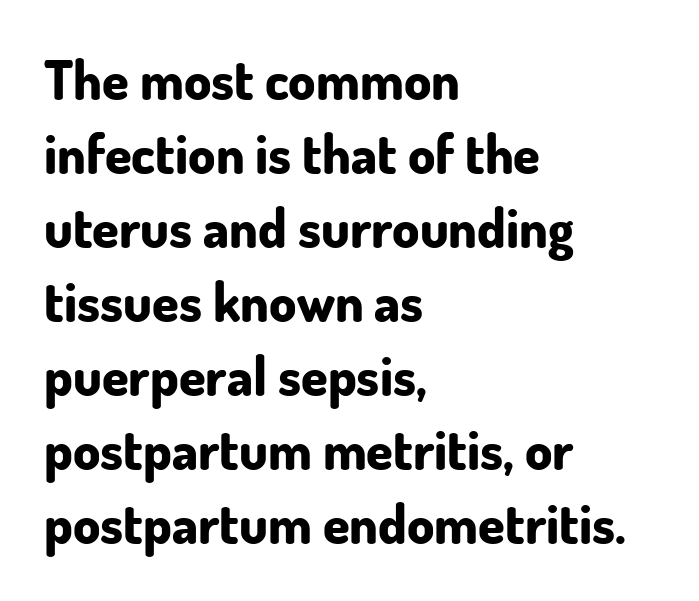
{"serif": "no", "italic": "no", "bold": "yes", "weight": "bold", "width": "normal", "stroke_contrast": "low", "x_height": "small", "monospaced": "no", "underline": "no", "align": "left", "line_spacing": "normal", "line_spacing_ratio": 1.37, "letter_spacing": "normal", "letter_spacing_em": 0.0, "glyph_px": 54}
